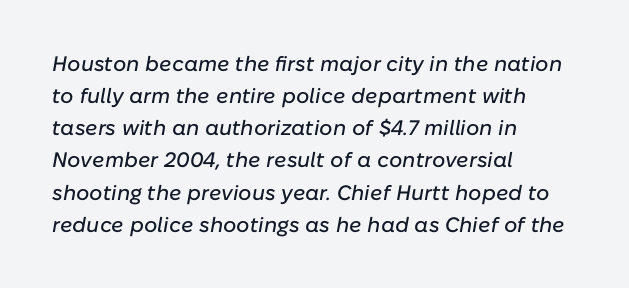
Slanted lettering throughout. Between one letter and the next there's only the usual sliver of space. Leftover space on each line is placed entirely after the last word. Regarding leading, the lines here are spaced in the standard way. A clean baseline with only descenders dipping below it.
